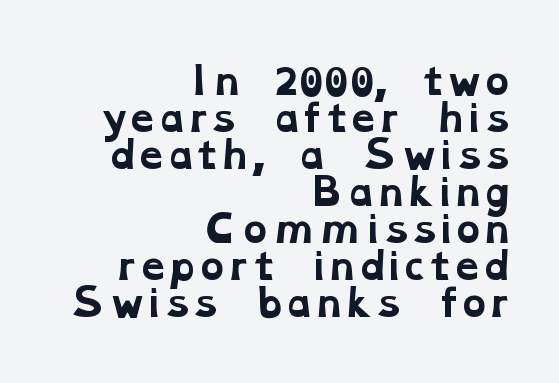
The letters carry serifs — small finishing strokes at the ends of their stems. The leading is snug, giving the passage a crowded texture. Do the characters align in a grid? No, the font is proportional. Underlining? Definitely not there. Nothing unusual about the tracking: characters are spaced as the font intends.
